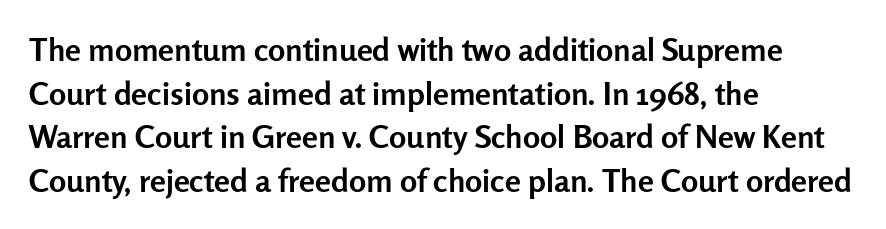
Q: Is the text bold? A: Yes.
Q: Is the text italic (slanted)? A: No, it is upright.
Q: Is the typeface a serif or a sans-serif typeface? A: Sans-serif.
Q: Is the text underlined? A: No.
Q: How is the paragraph aligned? A: Left-aligned.
Q: Is the spacing between letters normal or unusually wide? A: Normal.
Q: Is the spacing between lines tight, normal or loose? A: Normal.
Q: Width (condensed, normal, or wide)? A: Normal.
Q: Stroke contrast? A: Low.
Q: x-height? A: Medium.
Q: Monospaced? A: No.
